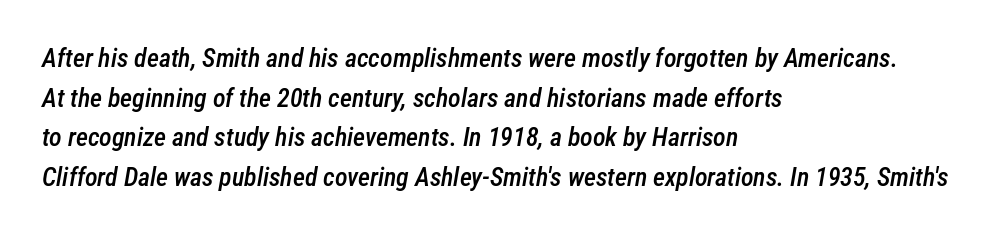
Q: Is the text bold? A: Semi-bold.
Q: Is the text italic (slanted)? A: Yes, it leans right by about 12 degrees.
Q: Is the text underlined? A: No.
Q: How is the paragraph aligned? A: Left-aligned.
Q: Is the spacing between letters normal or unusually wide? A: Normal.
Q: Is the spacing between lines tight, normal or loose? A: Normal.
